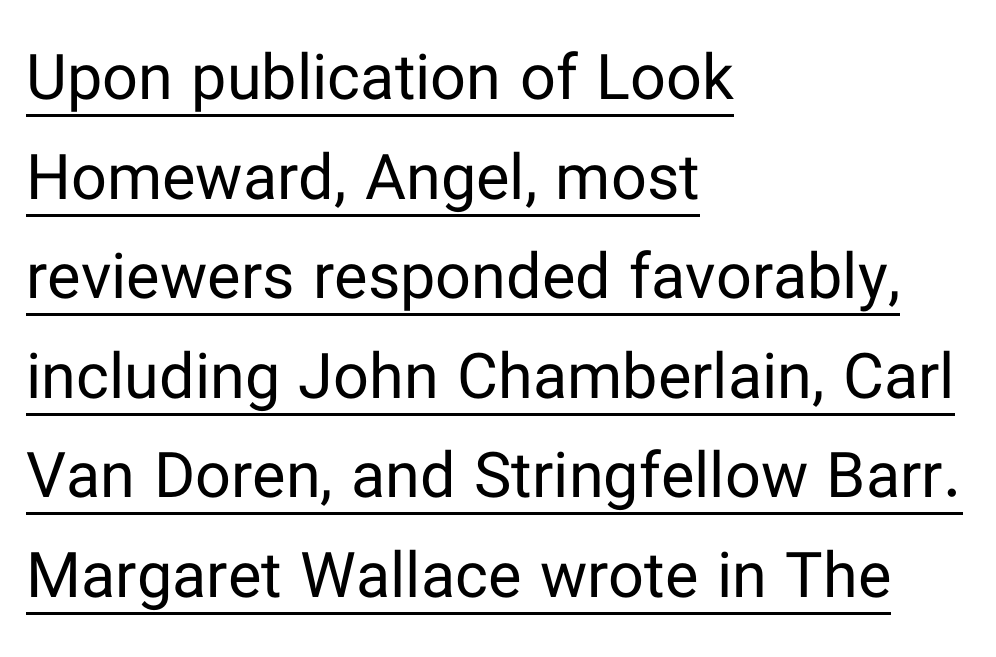
The image shows 63 px regular-weight sans-serif type, upright; set left-aligned, normal line spacing (1.58x), normal letter spacing, underlined; low stroke contrast and a medium x-height.
